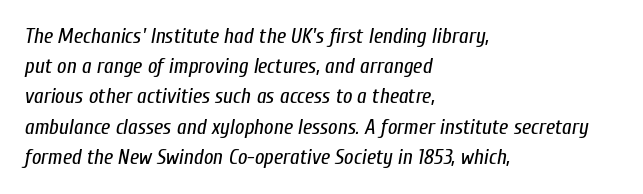
Q: Is the text bold? A: No.
Q: Is the text italic (slanted)? A: Yes, it leans right by about 10 degrees.
Q: Is the text underlined? A: No.
Q: How is the paragraph aligned? A: Left-aligned.
Q: Is the spacing between letters normal or unusually wide? A: Normal.
Q: Is the spacing between lines tight, normal or loose? A: Normal.
